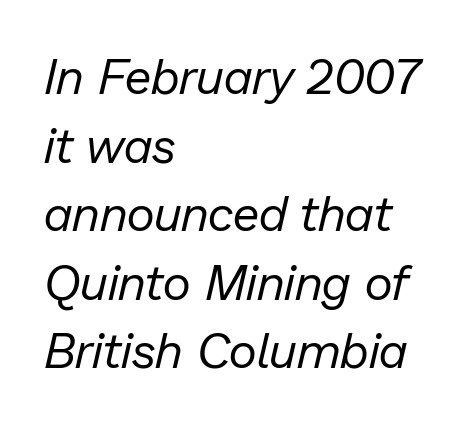
The image shows 49 px regular-weight type, italic (leaning right); set left-aligned, normal line spacing (1.4x), normal letter spacing, not underlined; low stroke contrast and a medium x-height.
